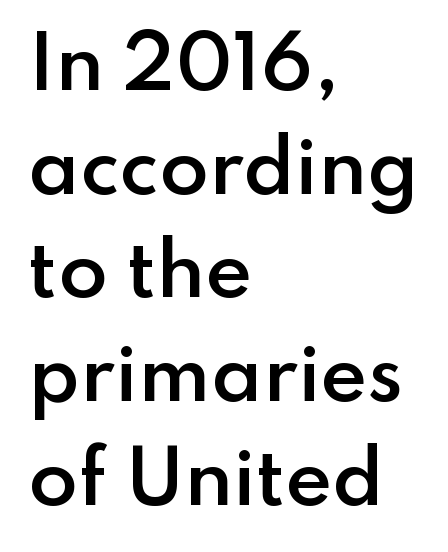
{"serif": "no", "italic": "no", "bold": "semi", "weight": "semibold", "width": "normal", "stroke_contrast": "low", "x_height": "small", "monospaced": "no", "underline": "no", "align": "left", "line_spacing": "normal", "line_spacing_ratio": 1.44, "letter_spacing": "normal", "letter_spacing_em": 0.0, "glyph_px": 72}
